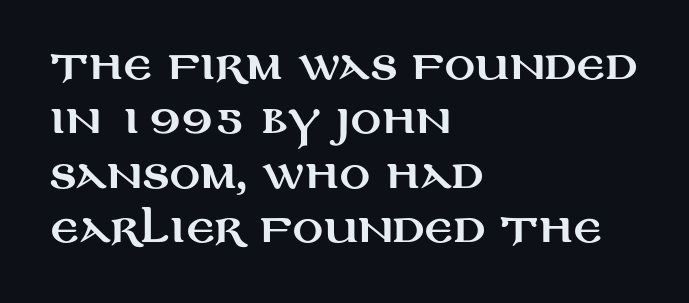
Note the varied advance widths — an 'i' is clearly narrower than an 'm'. The string is rendered with underlining switched off. How would I describe the line gaps? Plain and ordinary. The face used here is rendered with its standard letterfit.
